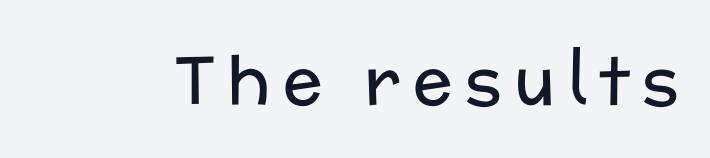
These lines were composed using upright roman letters. Each letter keeps its own natural width here, so spacing adapts to shape. Check where the strokes stop: nothing finishes them off — pure sans. These glyphs show unthickened strokes, regular width or finer. The strip under each line holds only bare page.
